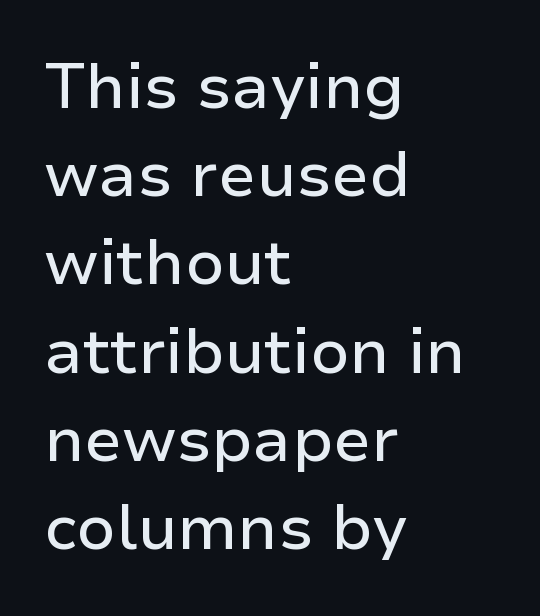
Q: Is the text italic (slanted)? A: No, it is upright.
Q: Is the typeface a serif or a sans-serif typeface? A: Sans-serif.
Q: Is the text underlined? A: No.
Q: How is the paragraph aligned? A: Left-aligned.
Q: Is the spacing between letters normal or unusually wide? A: Normal.
Q: Is the spacing between lines tight, normal or loose? A: Normal.
Q: Width (condensed, normal, or wide)? A: Normal.
Q: Stroke contrast? A: Low.
Q: x-height? A: Medium.
Q: Monospaced? A: No.
